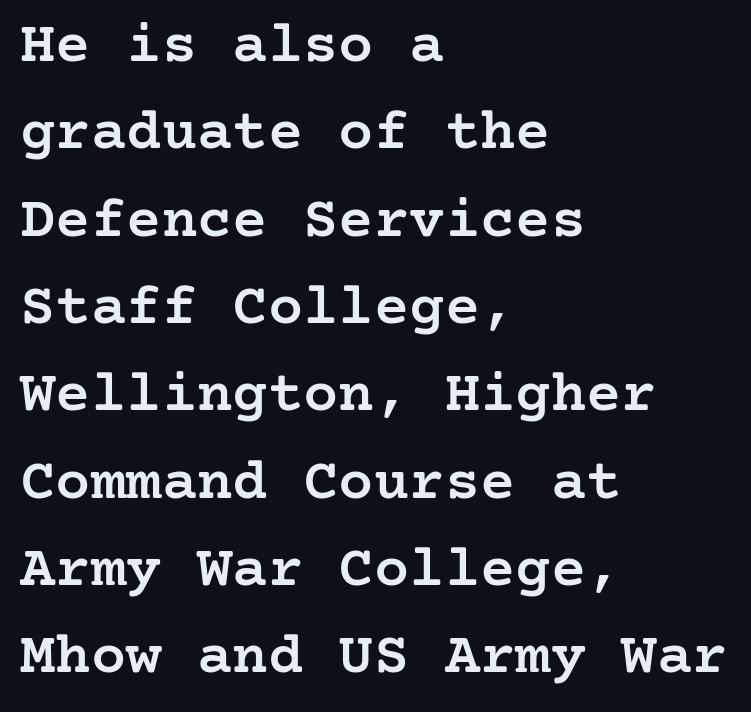
Font category for this specimen: serif. A roman cut, with each character standing at attention. The face used here is rendered with its standard letterfit. The rendering uses a semibold face; strokes are thickened but not to full bold. The paragraph shown leans on its left margin. Quick note: underline off.
